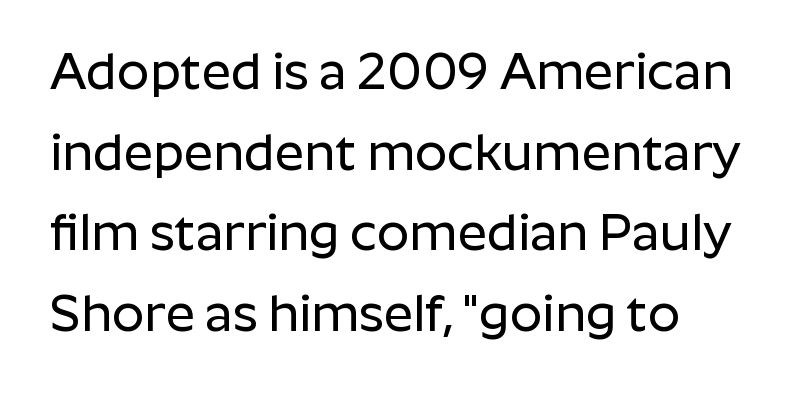
The space beneath each line is pristine and unruled. The font's upright variant was chosen for this text. Quick note: interline space is typical. In terms of letterspacing, this is plain default setting. The font family rendered here belongs to the sans-serif group.
